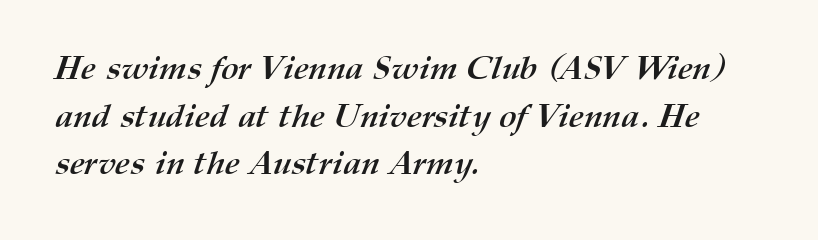
{"bold": "yes", "weight": "semibold", "width": "normal", "stroke_contrast": "medium", "x_height": "medium", "monospaced": "no", "underline": "no", "align": "left", "line_spacing": "normal", "line_spacing_ratio": 1.44, "letter_spacing": "normal", "letter_spacing_em": 0.0, "glyph_px": 33}
